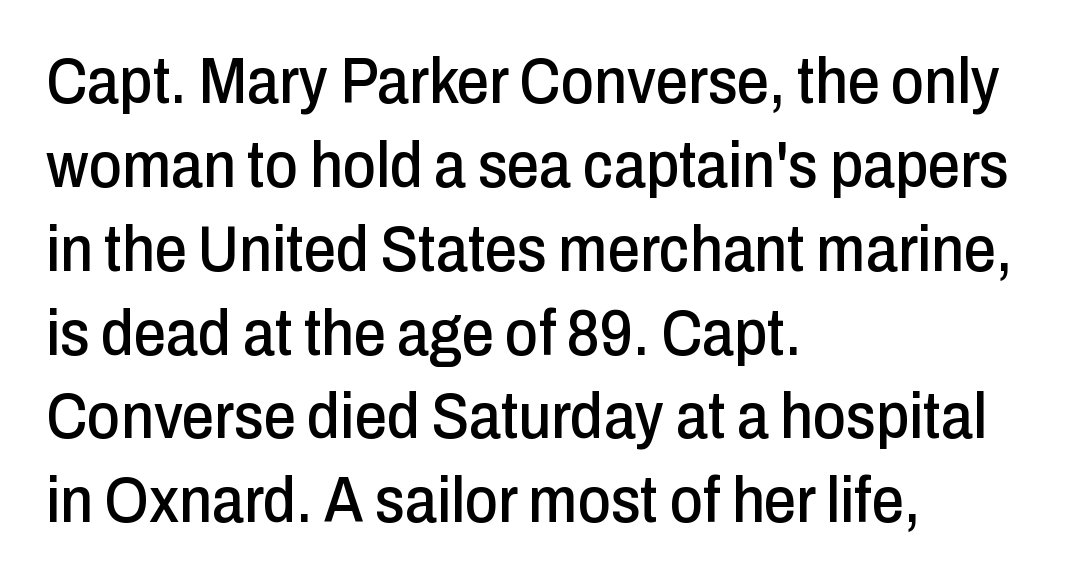
{"serif": "no", "italic": "no", "width": "condensed", "stroke_contrast": "low", "x_height": "medium", "monospaced": "no", "underline": "no", "align": "left", "line_spacing": "normal", "line_spacing_ratio": 1.31, "letter_spacing": "normal", "letter_spacing_em": 0.0, "glyph_px": 64}
